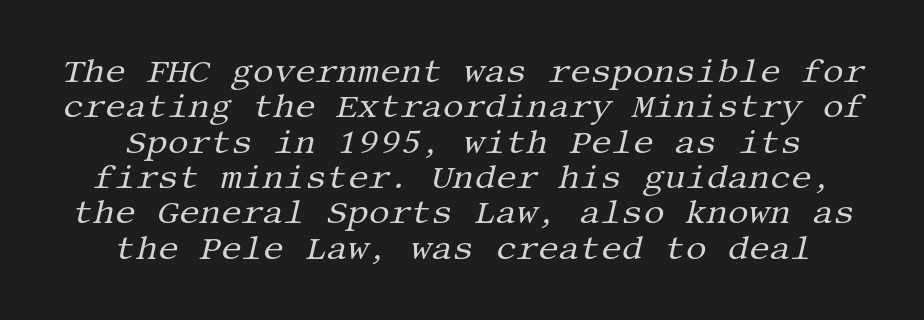
Notice how descenders almost collide with the ascenders below — that's tight leading. The face used here has a pronounced slope to its letters. Glance below the letters and you will spot only blank space. Words appear dense and cohesive because spacing is normal. The cut favours lightness, reaching ordinary text weight at its darkest. Type style note: has serifs.
